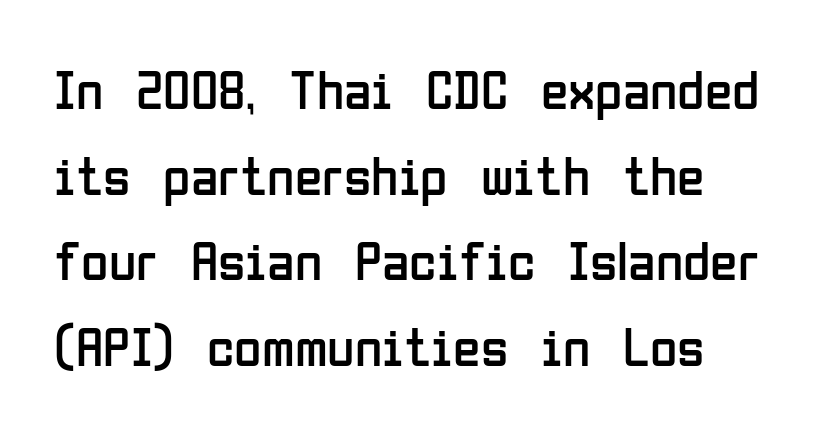
Q: Is the text bold? A: No.
Q: Is the text italic (slanted)? A: No, it is upright.
Q: Is the typeface a serif or a sans-serif typeface? A: Sans-serif.
Q: Is the text underlined? A: No.
Q: Is the spacing between letters normal or unusually wide? A: Normal.
Q: Is the spacing between lines tight, normal or loose? A: Normal.
Q: Width (condensed, normal, or wide)? A: Condensed.
Q: Stroke contrast? A: Low.
Q: x-height? A: Medium.
Q: Monospaced? A: No.
